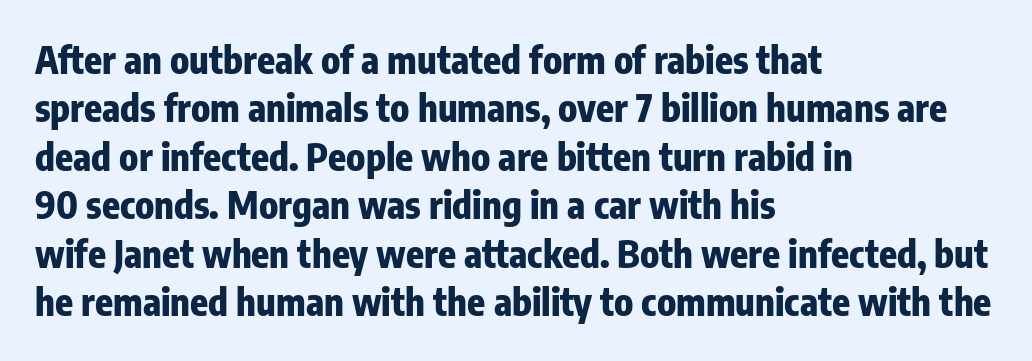
The image shows 37 px heavy, condensed sans-serif type, upright; set left-aligned, normal line spacing (1.31x), normal letter spacing, not underlined; low stroke contrast and a medium x-height.
